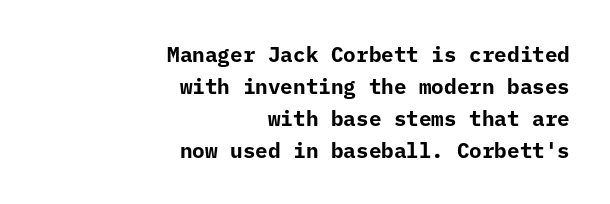
In terms of posture, this sample is upright. Underline: absent. Evenly set lines give the paragraph a standard silhouette. Students, note that the glyphs here touch the page at normal intervals. Plenty of ink on the page — the face is bold.
